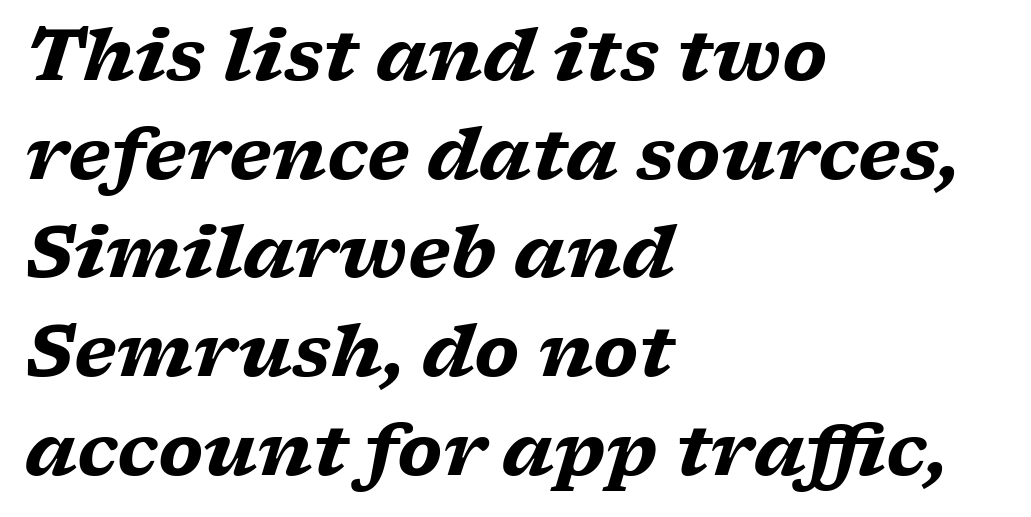
Q: Is the text bold? A: Yes.
Q: Is the text italic (slanted)? A: Yes, it leans right by about 17 degrees.
Q: Is the typeface a serif or a sans-serif typeface? A: Serif.
Q: Is the text underlined? A: No.
Q: How is the paragraph aligned? A: Left-aligned.
Q: Is the spacing between letters normal or unusually wide? A: Normal.
Q: Is the spacing between lines tight, normal or loose? A: Normal.
Q: Width (condensed, normal, or wide)? A: Wide.
Q: Stroke contrast? A: Low.
Q: x-height? A: Medium.
Q: Monospaced? A: No.
